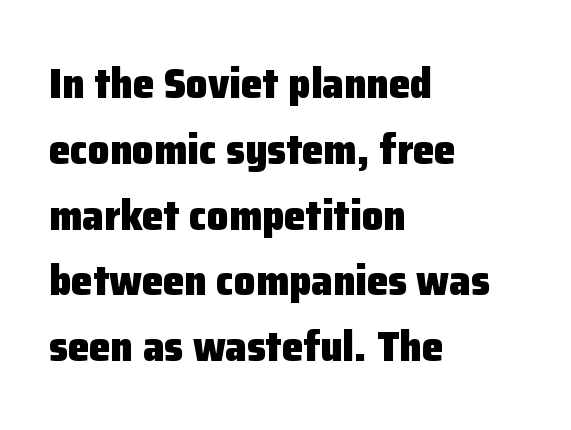
{"serif": "no", "italic": "no", "bold": "yes", "weight": "heavy", "width": "normal", "stroke_contrast": "low", "x_height": "medium", "monospaced": "no", "underline": "no", "align": "left", "line_spacing": "normal", "line_spacing_ratio": 1.53, "letter_spacing": "normal", "letter_spacing_em": 0.0, "glyph_px": 43}
